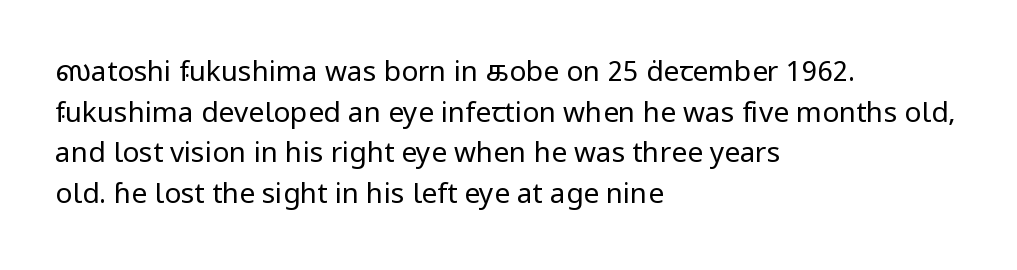
{"serif": "no", "italic": "no", "bold": "no", "weight": "regular", "width": "normal", "stroke_contrast": "low", "x_height": "medium", "monospaced": "no", "underline": "no", "align": "left", "line_spacing": "normal", "line_spacing_ratio": 1.45, "letter_spacing": "normal", "letter_spacing_em": 0.0, "glyph_px": 28}
